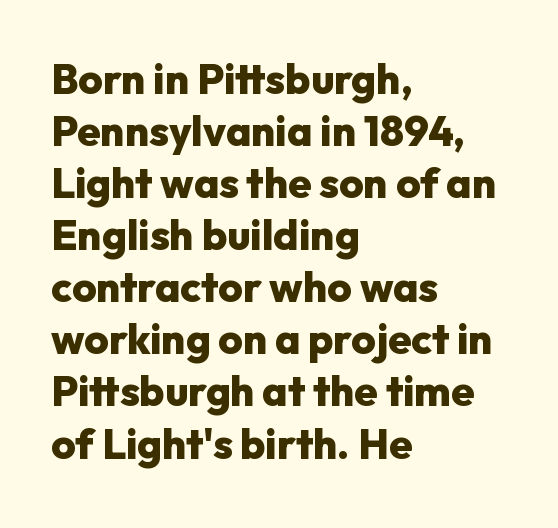
{"serif": "no", "italic": "no", "bold": "yes", "weight": "heavy", "width": "normal", "stroke_contrast": "low", "x_height": "medium", "monospaced": "no", "underline": "no", "align": "left", "line_spacing_ratio": 1.24, "letter_spacing": "normal", "letter_spacing_em": 0.0, "glyph_px": 42}
